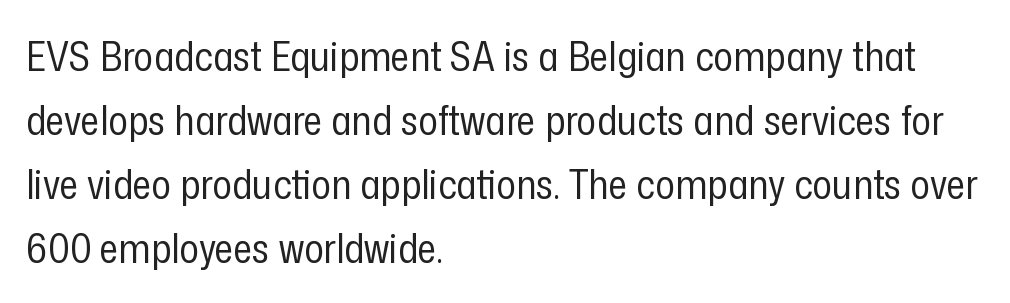
{"serif": "no", "italic": "no", "bold": "no", "weight": "regular", "width": "condensed", "stroke_contrast": "low", "x_height": "medium", "monospaced": "no", "underline": "no", "align": "left", "line_spacing": "normal", "line_spacing_ratio": 1.56, "letter_spacing": "normal", "letter_spacing_em": 0.0, "glyph_px": 41}
